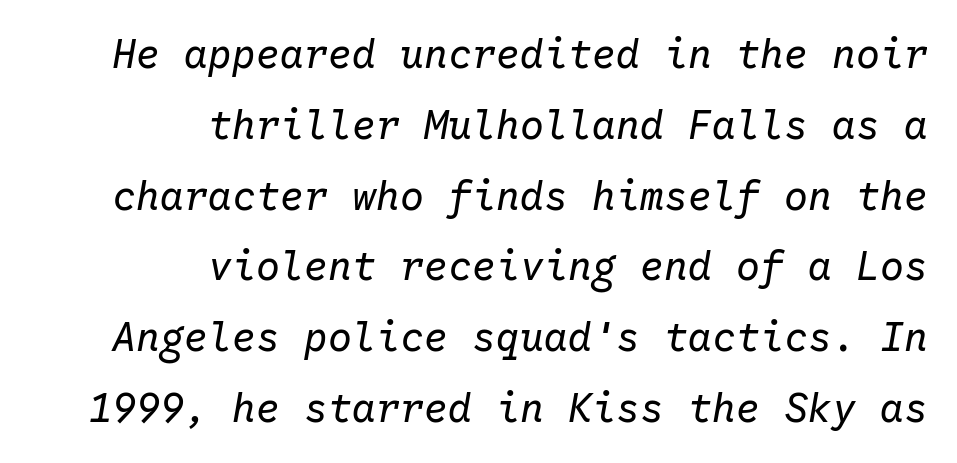
Tracking value appears to be zero — textbook default spacing. The compositor pushed each line to the right boundary. Decoration check: the copy has no underline. You could count columns in this text — the font is strictly monospaced. These glyphs show unthickened strokes, regular width or finer. If you drew a line through each stem, it would be angled.
